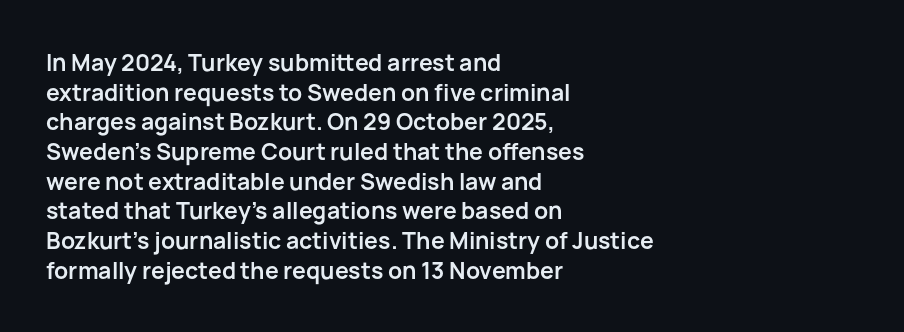
Q: Is the text bold? A: Yes.
Q: Is the text italic (slanted)? A: No, it is upright.
Q: Is the text underlined? A: No.
Q: How is the paragraph aligned? A: Left-aligned.
Q: Is the spacing between letters normal or unusually wide? A: Normal.
Q: Is the spacing between lines tight, normal or loose? A: Normal.
